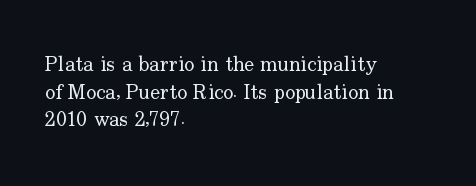
Teacher's note: observe the even left margin — that is flush-left alignment. The line texture is even and compact thanks to regular tracking. The lettering stays uniformly vertical, giving the passage a roman look. The baseline area is clear.
